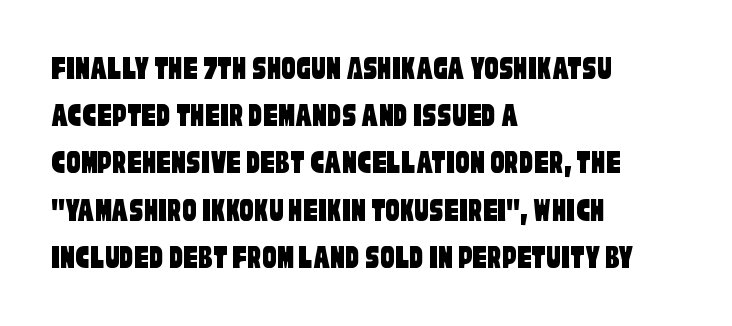
The image shows 35 px condensed sans-serif type; set left-aligned, normal line spacing (1.35x), normal letter spacing, not underlined; low stroke contrast and a large x-height.
